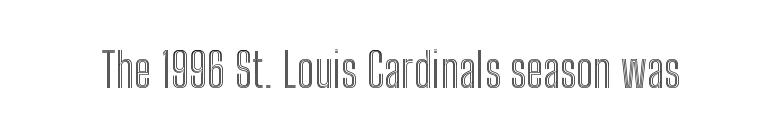
Q: Is the text italic (slanted)? A: No, it is upright.
Q: Is the text underlined? A: No.
Q: Is the spacing between letters normal or unusually wide? A: Normal.
Q: Width (condensed, normal, or wide)? A: Condensed.
Q: x-height? A: Medium.
Q: Monospaced? A: No.
